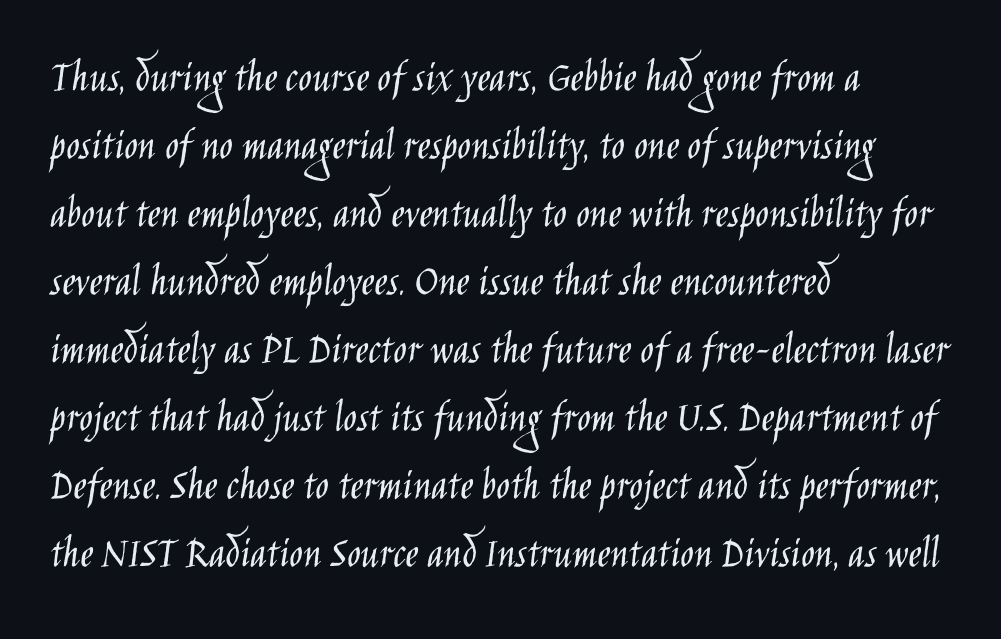
{"serif": "no", "bold": "no", "weight": "light", "width": "condensed", "stroke_contrast": "low", "x_height": "large", "monospaced": "no", "underline": "no", "align": "left", "line_spacing": "normal", "line_spacing_ratio": 1.51, "letter_spacing": "normal", "letter_spacing_em": 0.0, "glyph_px": 45}
